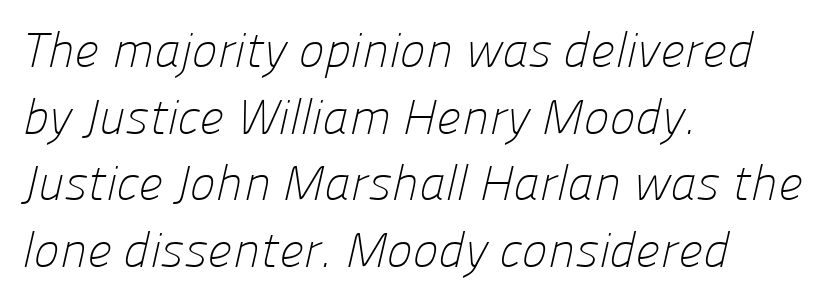
Q: Is the text bold? A: No.
Q: Is the typeface a serif or a sans-serif typeface? A: Sans-serif.
Q: Is the text underlined? A: No.
Q: How is the paragraph aligned? A: Left-aligned.
Q: Is the spacing between letters normal or unusually wide? A: Normal.
Q: Is the spacing between lines tight, normal or loose? A: Normal.
Q: Width (condensed, normal, or wide)? A: Normal.
Q: Stroke contrast? A: Low.
Q: x-height? A: Medium.
Q: Monospaced? A: No.
